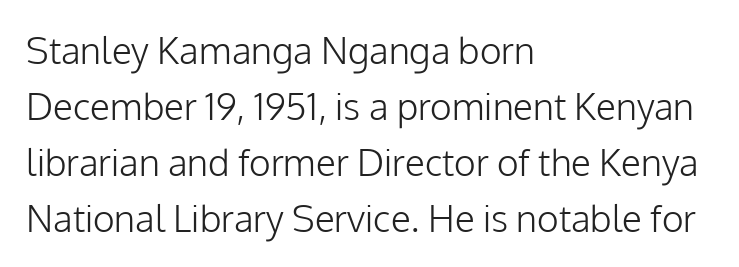
The passage shown has conventional tracking throughout. Does the type have serifs? No, each stem ends abruptly. On a weight scale, this lands at 450 or below. This rendering features lettering with no underline.
